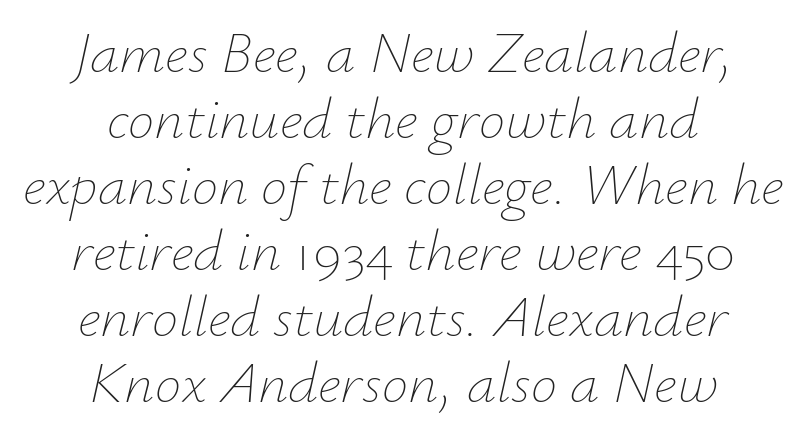
The image shows 59 px thin type, italic (leaning right); set centered, tight line spacing (1.12x), normal letter spacing, not underlined; low stroke contrast and a small x-height.
